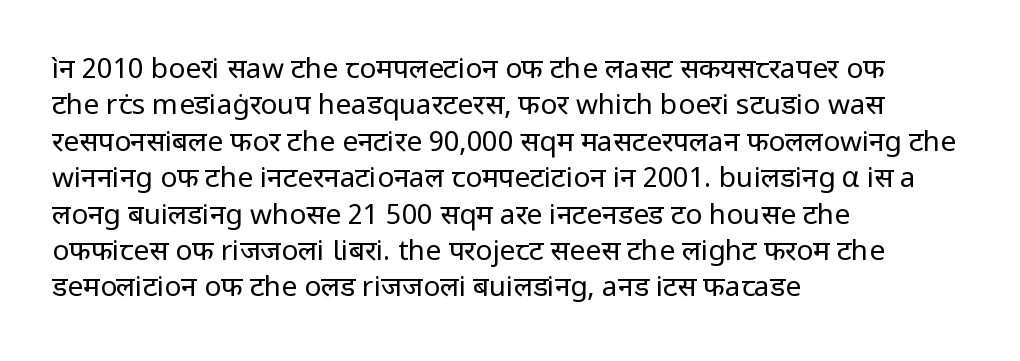
The tracking reads as untouched default to a designer's eye. The letters advance in unequal steps, a hallmark of proportional type. Typographically, this falls in the sans-serif category. Underlining? Definitely not there. The lines in this sample share a left origin and differ only in where they stop. Quick note: interline space is typical.
